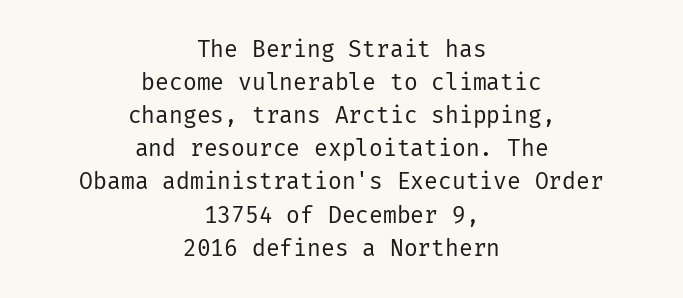
The image shows 23 px text type, upright; set centered, normal line spacing (1.44x), normal letter spacing, not underlined.
